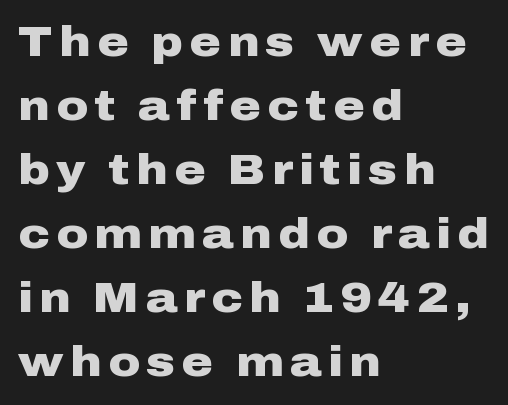
The image shows 43 px heavy, wide sans-serif type, upright; set left-aligned, normal line spacing (1.49x), not underlined; low stroke contrast and a medium x-height.
